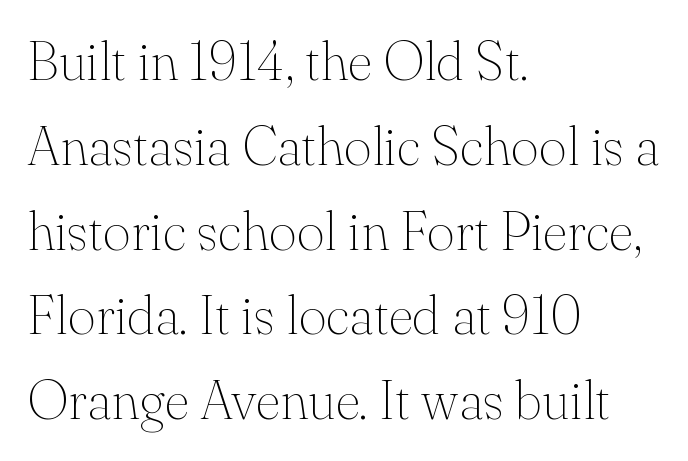
{"serif": "yes", "italic": "no", "bold": "no", "weight": "thin", "width": "normal", "stroke_contrast": "medium", "x_height": "small", "monospaced": "no", "underline": "no", "align": "left", "line_spacing": "normal", "line_spacing_ratio": 1.57, "letter_spacing": "normal", "letter_spacing_em": 0.0, "glyph_px": 54}
